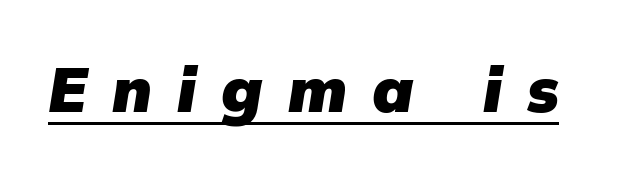
Note the varied advance widths — an 'i' is clearly narrower than an 'm'. The rendering uses the underline text-decoration. Each glyph is drawn with heavy, bold strokes. There is plenty of visible air inserted between adjacent glyphs. Font category for this specimen: sans-serif.
